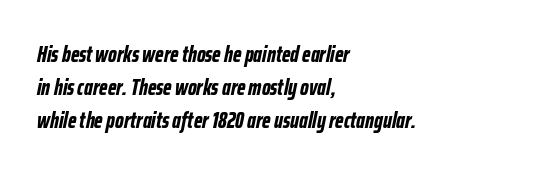
Q: Is the text bold? A: Yes.
Q: Is the text italic (slanted)? A: Yes, it leans right by about 12 degrees.
Q: Is the text underlined? A: No.
Q: How is the paragraph aligned? A: Left-aligned.
Q: Is the spacing between letters normal or unusually wide? A: Normal.
Q: Is the spacing between lines tight, normal or loose? A: Normal.
